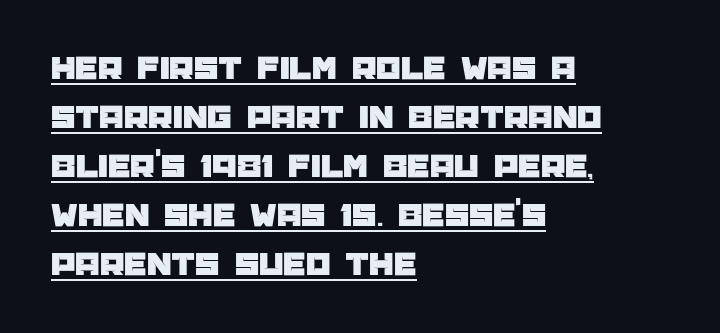
{"serif": "no", "italic": "no", "width": "normal", "stroke_contrast": "low", "x_height": "large", "monospaced": "no", "underline": "yes", "align": "left", "line_spacing": "normal", "line_spacing_ratio": 1.4, "letter_spacing": "normal", "letter_spacing_em": 0.0, "glyph_px": 35}
